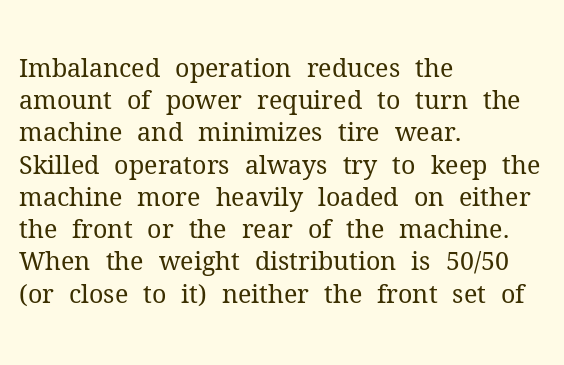
Q: Is the text bold? A: No.
Q: Is the text italic (slanted)? A: No, it is upright.
Q: Is the text underlined? A: No.
Q: How is the paragraph aligned? A: Left-aligned.
Q: Is the spacing between letters normal or unusually wide? A: Normal.
Q: Is the spacing between lines tight, normal or loose? A: Normal.
